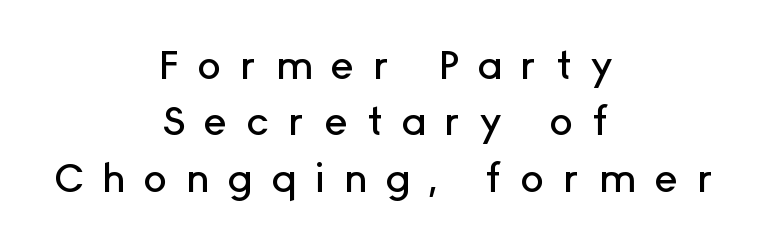
Q: Is the text italic (slanted)? A: No, it is upright.
Q: Is the typeface a serif or a sans-serif typeface? A: Sans-serif.
Q: Is the text underlined? A: No.
Q: How is the paragraph aligned? A: Centered.
Q: Is the spacing between letters normal or unusually wide? A: Unusually wide.
Q: Is the spacing between lines tight, normal or loose? A: Normal.
Q: Width (condensed, normal, or wide)? A: Normal.
Q: Stroke contrast? A: Low.
Q: x-height? A: Medium.
Q: Monospaced? A: No.
